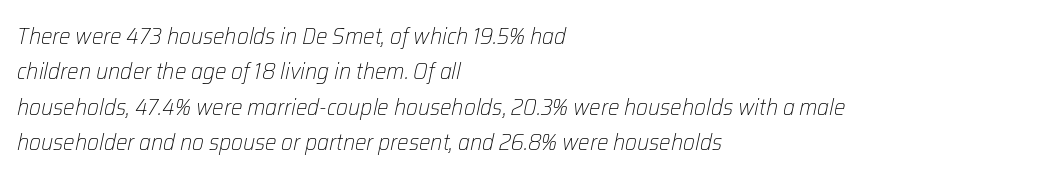
{"italic": "yes", "lean": "right", "slant_degrees": 12, "bold": "no", "underline": "no", "align": "left", "line_spacing": "normal", "line_spacing_ratio": 1.54, "letter_spacing": "normal", "letter_spacing_em": 0.0, "glyph_px": 23}
